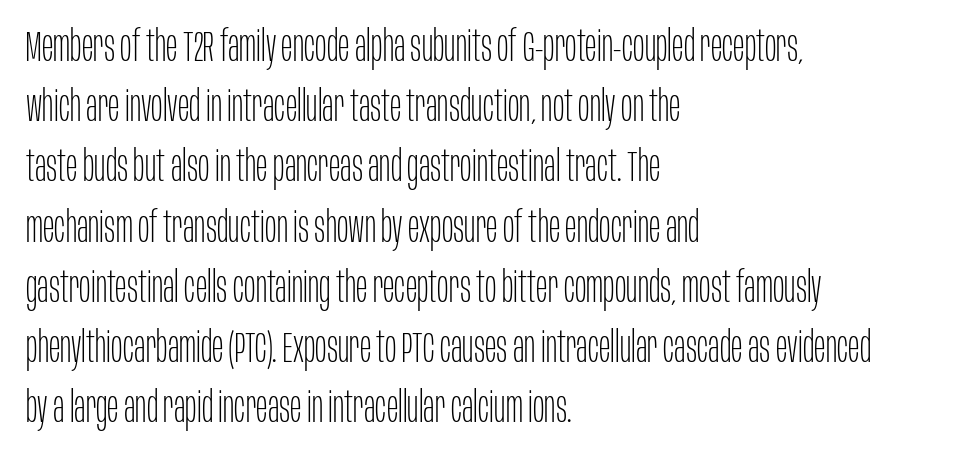
Regarding leading, the lines here are spaced in the standard way. The face used here is rendered with its standard letterfit. The strip under each line holds only bare page. Weight: in the light-to-regular range. The lettering holds an erect, upright posture throughout. The passage shown is typed in a proportional face where columns would drift.
